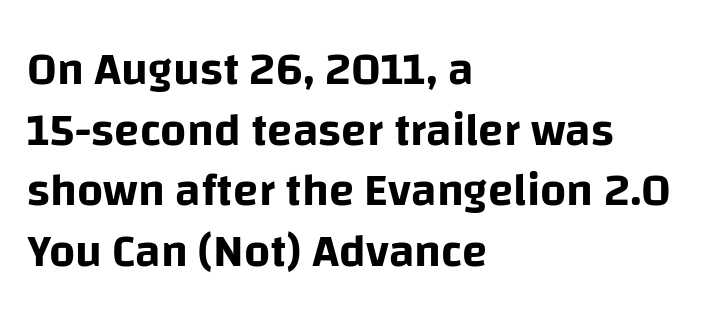
The image shows 46 px sans-serif type, upright; set left-aligned, normal line spacing (1.32x), normal letter spacing, not underlined; low stroke contrast and a large x-height.
